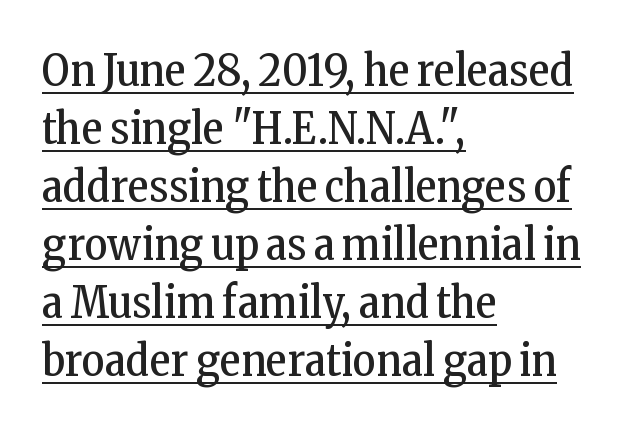
{"serif": "yes", "italic": "no", "bold": "no", "weight": "regular", "width": "condensed", "stroke_contrast": "low", "x_height": "medium", "monospaced": "no", "underline": "yes", "align": "left", "line_spacing": "normal", "line_spacing_ratio": 1.32, "letter_spacing": "normal", "letter_spacing_em": 0.0, "glyph_px": 44}
